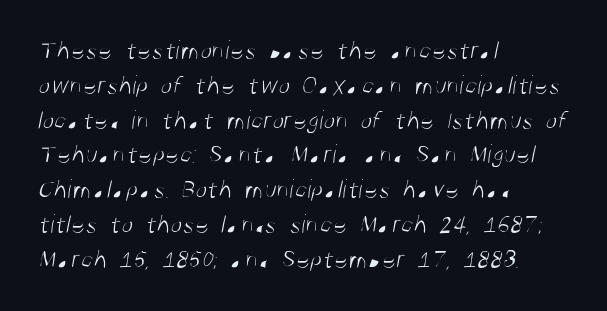
This rendering uses left alignment, leaving the right contour irregular. The cut favours lightness, reaching ordinary text weight at its darkest. Just letters on the line, the space beneath them empty. Inter-character spacing is left at the font's built-in metrics. Normally led — the rows are evenly, conventionally spaced.
